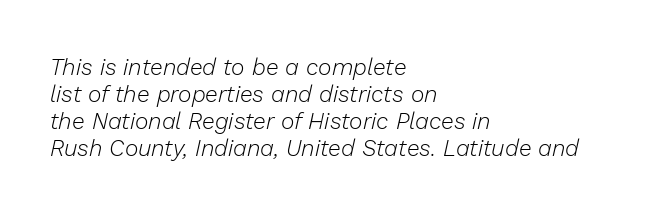
The image shows 23 px text type, italic (leaning right); set left-aligned, line spacing 1.18x, normal letter spacing, not underlined.
